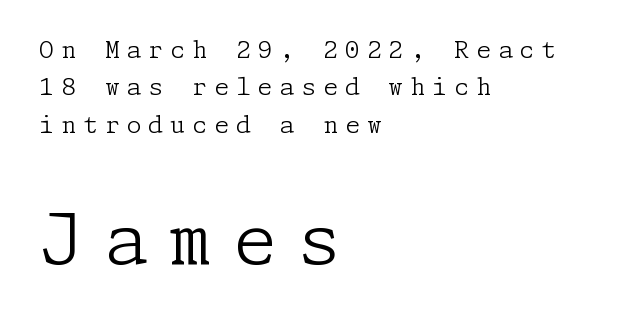
{"serif": "yes", "italic": "no", "bold": "no", "weight": "light", "width": "normal", "stroke_contrast": "low", "x_height": "medium", "underline": "no", "align": "left", "line_spacing": "normal", "line_spacing_ratio": 1.56, "letter_spacing": "wide", "letter_spacing_em": 0.29, "larger_block": "second", "size_ratio": 2.96, "glyph_px": 71}
